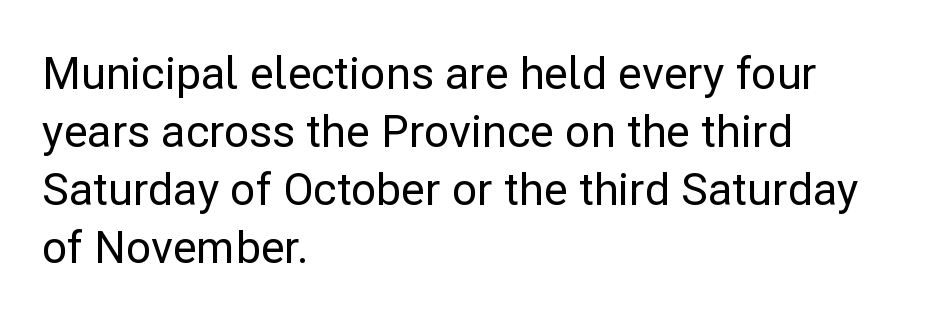
{"serif": "no", "italic": "no", "width": "normal", "stroke_contrast": "low", "x_height": "medium", "monospaced": "no", "underline": "no", "align": "left", "line_spacing": "normal", "line_spacing_ratio": 1.32, "letter_spacing": "normal", "letter_spacing_em": 0.0, "glyph_px": 44}
